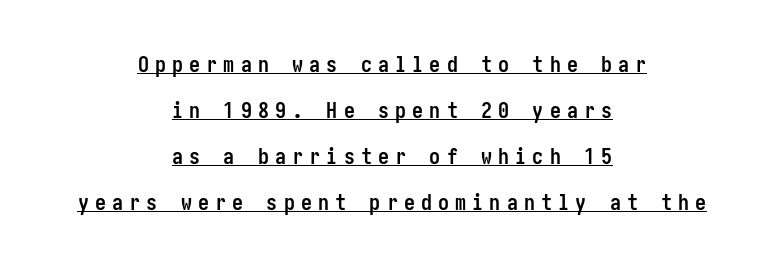
This is underlined copy, the kind a proofreader might mark for attention. Posture: vertical. Spacing between characters has been opened up far beyond the box default. Is the block centered? Yes — each line is placed symmetrically about the middle.
